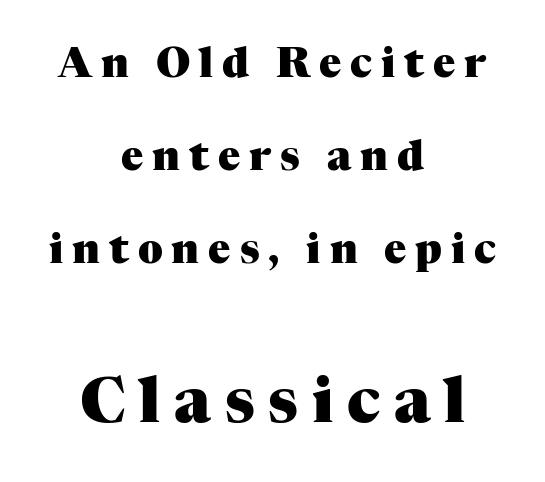
{"serif": "yes", "italic": "no", "bold": "yes", "weight": "heavy", "width": "normal", "stroke_contrast": "medium", "x_height": "medium", "monospaced": "no", "underline": "no", "align": "center", "line_spacing": "loose", "line_spacing_ratio": 2.27, "letter_spacing": "wide", "letter_spacing_em": 0.22, "larger_block": "second", "size_ratio": 1.51, "glyph_px": 62}
